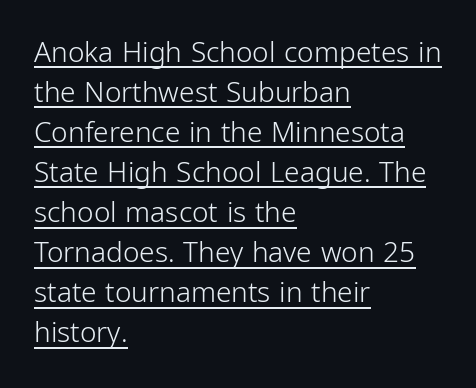
Q: Is the text bold? A: No.
Q: Is the text italic (slanted)? A: No, it is upright.
Q: Is the typeface a serif or a sans-serif typeface? A: Sans-serif.
Q: Is the text underlined? A: Yes.
Q: How is the paragraph aligned? A: Left-aligned.
Q: Is the spacing between letters normal or unusually wide? A: Normal.
Q: Is the spacing between lines tight, normal or loose? A: Normal.
Q: Width (condensed, normal, or wide)? A: Condensed.
Q: Stroke contrast? A: Low.
Q: x-height? A: Medium.
Q: Monospaced? A: No.
